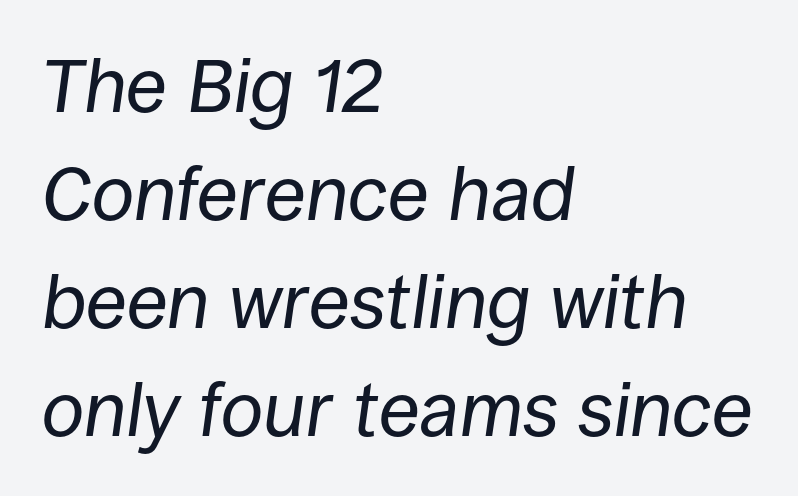
The image shows 76 px regular-weight type, italic (leaning right); set left-aligned, normal line spacing (1.42x), normal letter spacing, not underlined; low stroke contrast and a large x-height.
